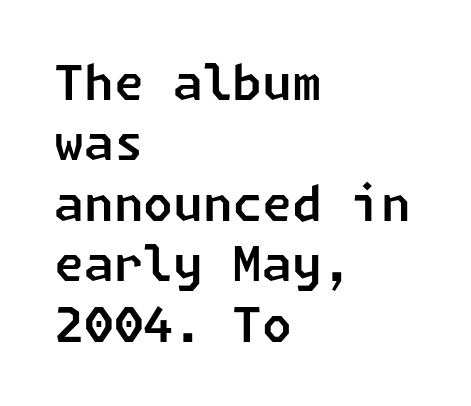
The image shows 48 px sans-serif type; set left-aligned, normal line spacing (1.26x), normal letter spacing, not underlined; low stroke contrast and a medium x-height.
